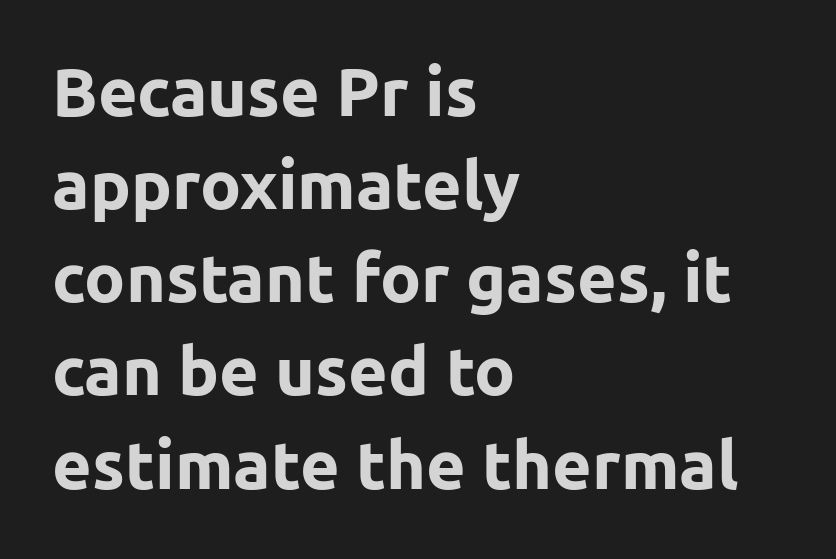
Varying glyph widths throughout — classic text-font behaviour. A student would call this left alignment; a typographer would say flush left, rag right. The strokes are fattened all the way to bold. Quick note: interline space is typical. The letters stand straight up with perfectly vertical stems. The rendering shows plain stroke endings on the letterforms — a sans-serif design.
